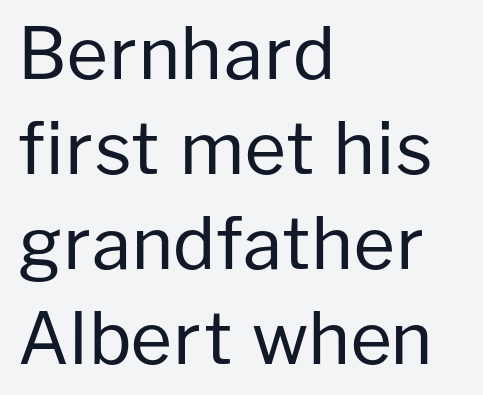
{"serif": "no", "italic": "no", "bold": "no", "weight": "regular", "width": "normal", "stroke_contrast": "low", "x_height": "medium", "monospaced": "no", "underline": "no", "align": "left", "line_spacing": "normal", "line_spacing_ratio": 1.34, "letter_spacing": "normal", "letter_spacing_em": 0.0, "glyph_px": 71}
